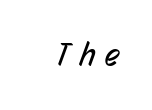
In terms of letterspacing, this is a distinctly airy, spread setting. The passage is arranged like a letterhead date or caption credit — flush right. The weight would be labelled regular, book, light, or lighter still. Check where the strokes stop: nothing finishes them off — pure sans.
